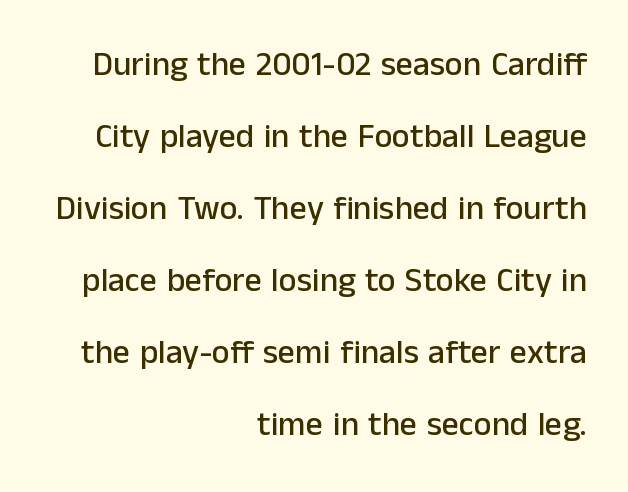
Q: Is the text italic (slanted)? A: No, it is upright.
Q: Is the typeface a serif or a sans-serif typeface? A: Sans-serif.
Q: Is the text underlined? A: No.
Q: How is the paragraph aligned? A: Right-aligned.
Q: Is the spacing between letters normal or unusually wide? A: Normal.
Q: Is the spacing between lines tight, normal or loose? A: Loose.
Q: Width (condensed, normal, or wide)? A: Normal.
Q: Stroke contrast? A: Low.
Q: x-height? A: Medium.
Q: Monospaced? A: No.
